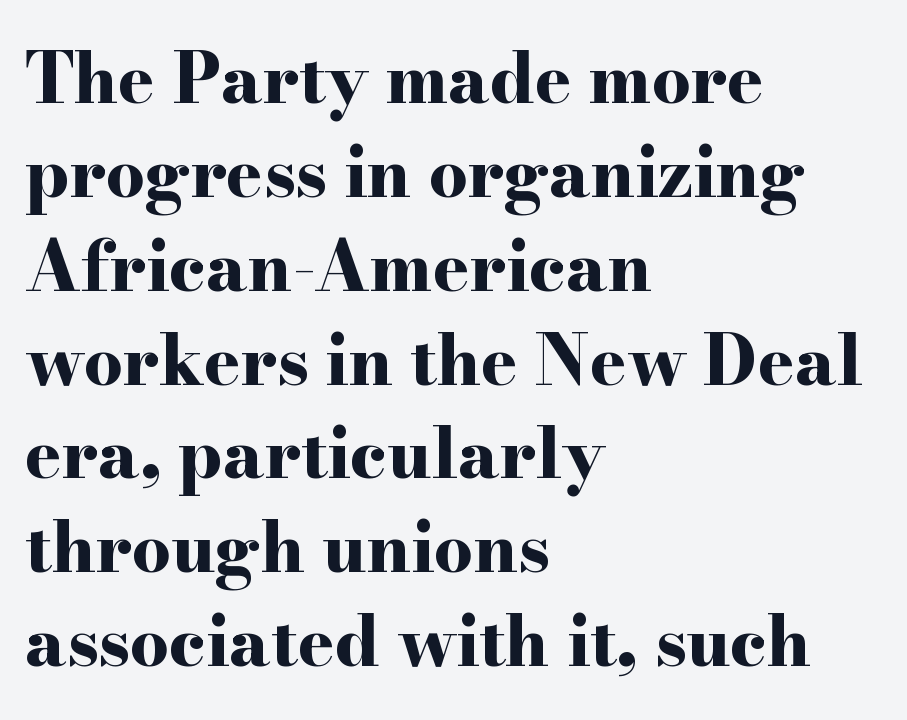
Q: Is the text bold? A: Yes.
Q: Is the text italic (slanted)? A: No, it is upright.
Q: Is the typeface a serif or a sans-serif typeface? A: Serif.
Q: Is the text underlined? A: No.
Q: How is the paragraph aligned? A: Left-aligned.
Q: Is the spacing between letters normal or unusually wide? A: Normal.
Q: Is the spacing between lines tight, normal or loose? A: Normal.
Q: Width (condensed, normal, or wide)? A: Wide.
Q: Stroke contrast? A: High.
Q: x-height? A: Small.
Q: Monospaced? A: No.
